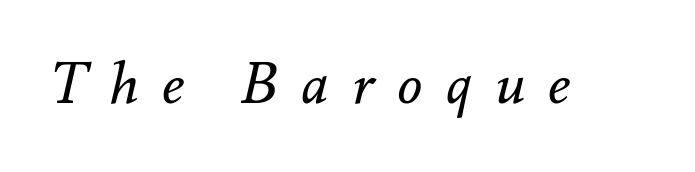
The image shows 57 px regular-weight type, italic (leaning right); set unusually wide letter spacing (+0.41 em), not underlined; medium stroke contrast and a small x-height.
